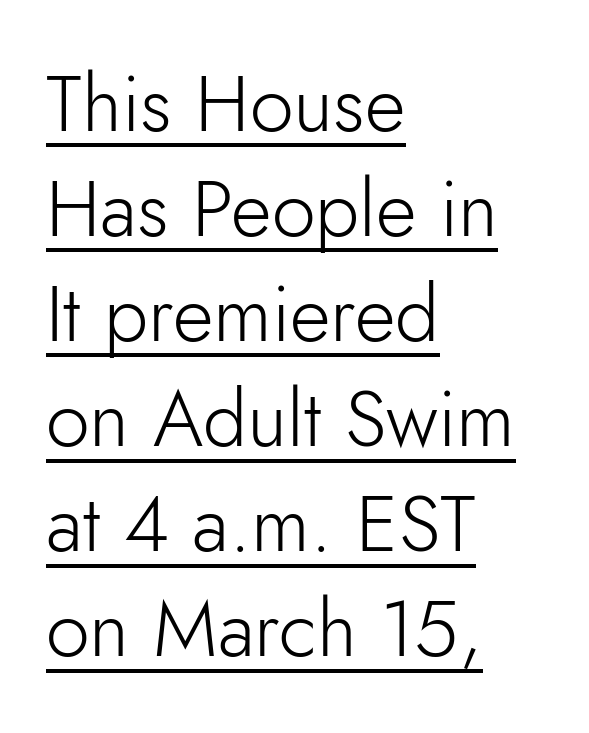
{"serif": "no", "italic": "no", "bold": "no", "weight": "light", "width": "normal", "stroke_contrast": "low", "x_height": "small", "monospaced": "no", "underline": "yes", "align": "left", "line_spacing": "normal", "line_spacing_ratio": 1.33, "letter_spacing": "normal", "letter_spacing_em": 0.0, "glyph_px": 79}
